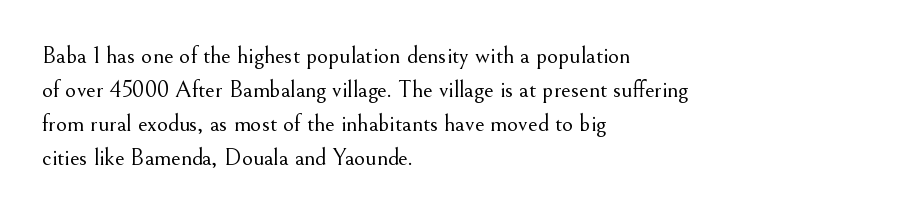
The image shows 24 px text type, upright; set left-aligned, normal line spacing (1.42x), normal letter spacing, not underlined.
